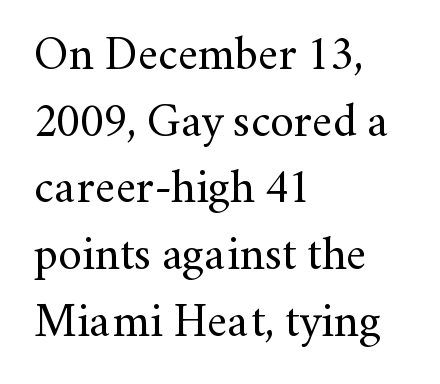
Q: Is the text bold? A: No.
Q: Is the text italic (slanted)? A: No, it is upright.
Q: Is the typeface a serif or a sans-serif typeface? A: Serif.
Q: Is the text underlined? A: No.
Q: How is the paragraph aligned? A: Left-aligned.
Q: Is the spacing between letters normal or unusually wide? A: Normal.
Q: Is the spacing between lines tight, normal or loose? A: Normal.
Q: Width (condensed, normal, or wide)? A: Normal.
Q: Stroke contrast? A: Medium.
Q: x-height? A: Small.
Q: Monospaced? A: No.
